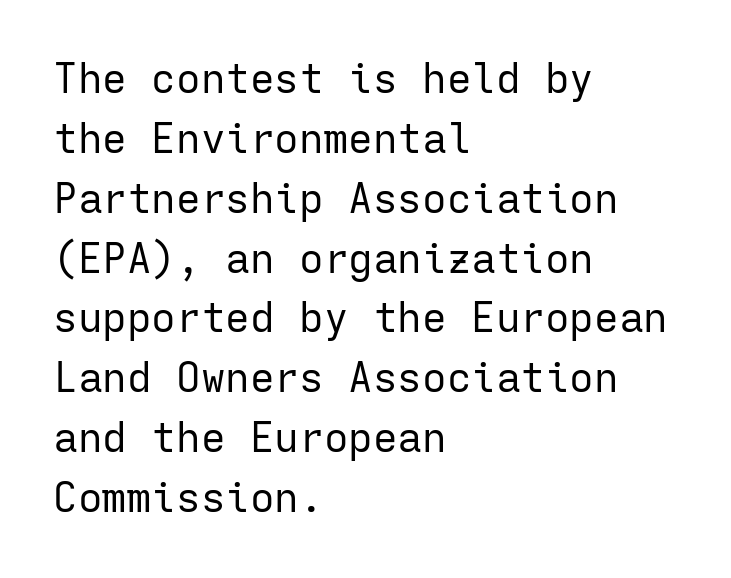
The image shows 41 px regular-weight sans-serif type, upright, monospaced; set left-aligned, normal line spacing (1.46x), normal letter spacing, not underlined; low stroke contrast and a medium x-height.
